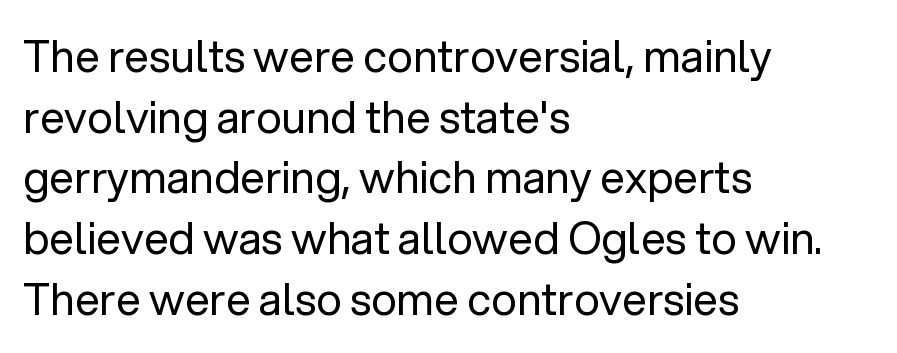
The image shows 44 px regular-weight sans-serif type, upright; set left-aligned, normal line spacing (1.38x), normal letter spacing, not underlined; low stroke contrast and a medium x-height.
